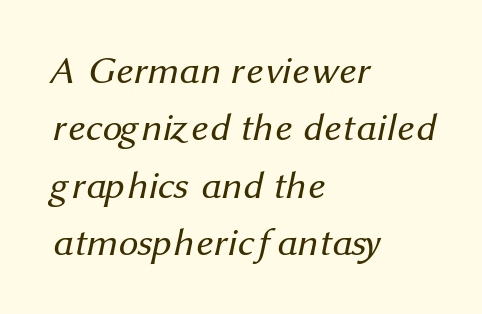
The image shows 39 px regular-weight sans-serif type; set left-aligned, normal line spacing (1.47x), normal letter spacing, not underlined; medium stroke contrast and a medium x-height.
